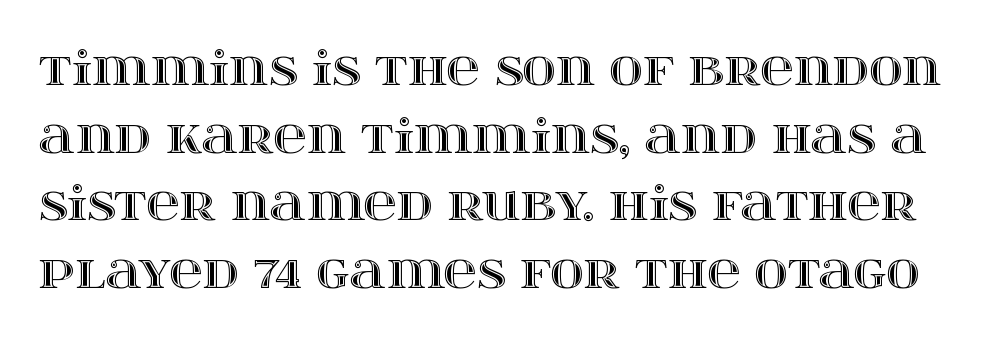
{"italic": "no", "width": "wide", "x_height": "large", "monospaced": "no", "underline": "no", "line_spacing": "normal", "line_spacing_ratio": 1.47, "letter_spacing": "normal", "letter_spacing_em": 0.0, "glyph_px": 46}
